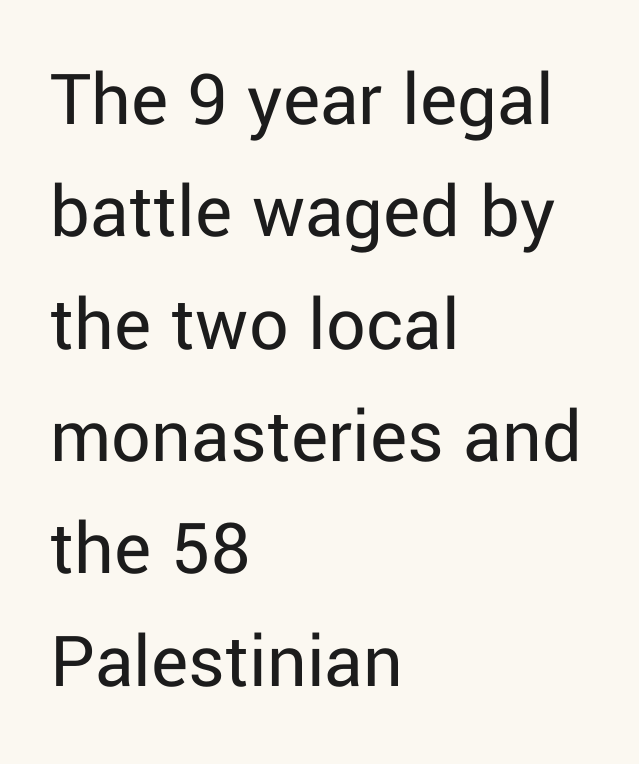
Q: Is the text bold? A: No.
Q: Is the text italic (slanted)? A: No, it is upright.
Q: Is the typeface a serif or a sans-serif typeface? A: Sans-serif.
Q: Is the text underlined? A: No.
Q: How is the paragraph aligned? A: Left-aligned.
Q: Is the spacing between letters normal or unusually wide? A: Normal.
Q: Is the spacing between lines tight, normal or loose? A: Normal.
Q: Width (condensed, normal, or wide)? A: Normal.
Q: Stroke contrast? A: Low.
Q: x-height? A: Medium.
Q: Monospaced? A: No.
